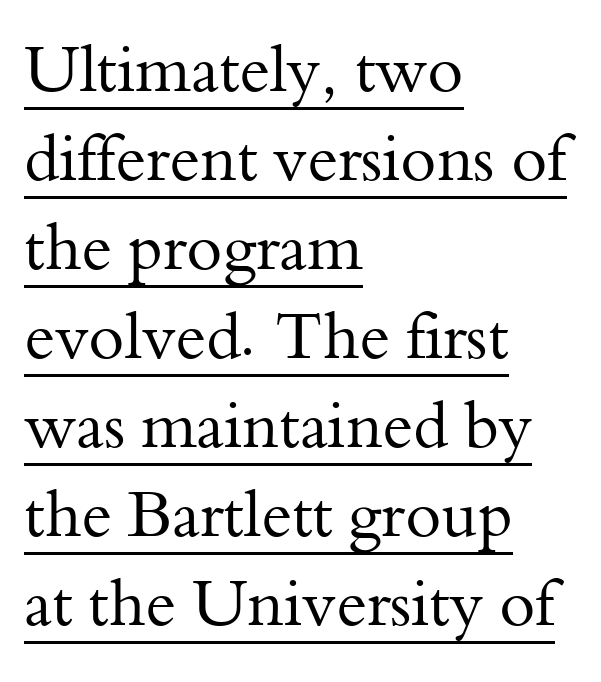
Q: Is the text bold? A: No.
Q: Is the text italic (slanted)? A: No, it is upright.
Q: Is the typeface a serif or a sans-serif typeface? A: Serif.
Q: Is the text underlined? A: Yes.
Q: How is the paragraph aligned? A: Left-aligned.
Q: Is the spacing between letters normal or unusually wide? A: Normal.
Q: Is the spacing between lines tight, normal or loose? A: Normal.
Q: Width (condensed, normal, or wide)? A: Normal.
Q: Stroke contrast? A: Medium.
Q: x-height? A: Small.
Q: Monospaced? A: No.
